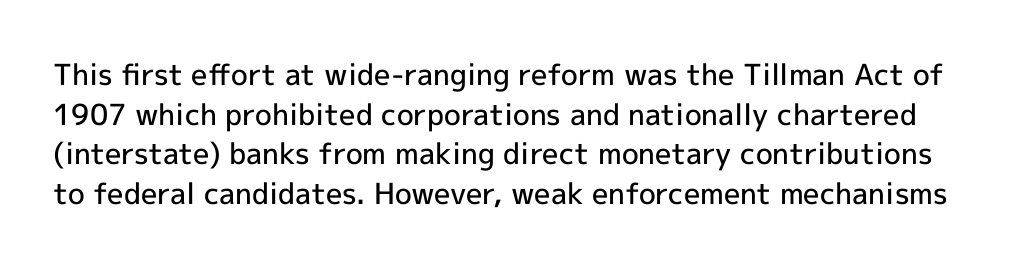
{"serif": "no", "italic": "no", "bold": "semi", "weight": "semibold", "width": "normal", "x_height": "medium", "monospaced": "no", "underline": "no", "line_spacing": "normal", "line_spacing_ratio": 1.37, "letter_spacing": "normal", "letter_spacing_em": 0.0, "glyph_px": 29}
